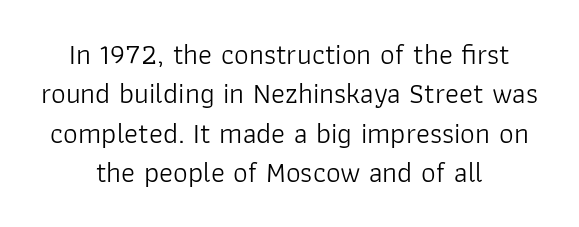
Here the designer chose a conventional face with non-uniform glyph widths. Each row of text sits above clean, open space. Quick note: interline space is typical. Classification — sans serif. Visually the block forms a symmetrical silhouette, jagged on both flanks. Letters have the restrained weight of plain body copy at most.
